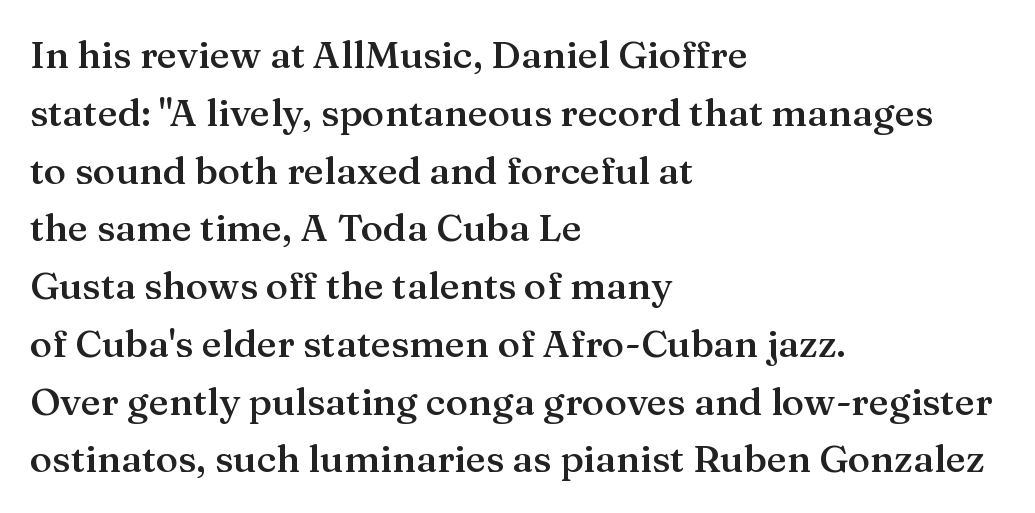
Regular leading. This rendering uses left alignment, leaving the right contour irregular. This is the in-between weight designers call semibold or demi. A bare baseline throughout the passage. Type style note: has serifs.
